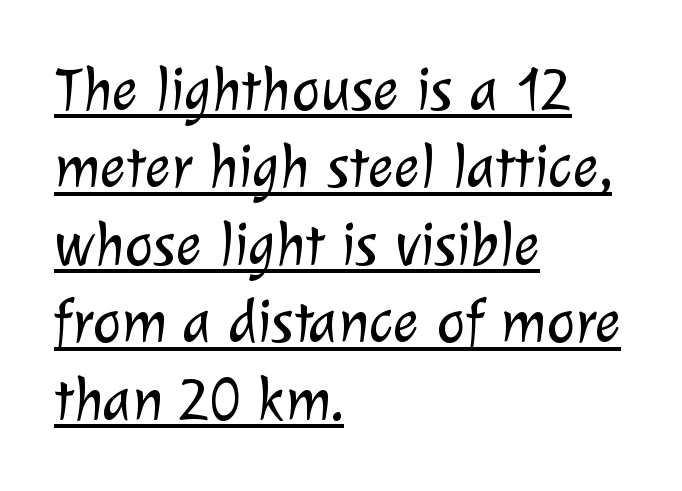
Q: Is the text bold? A: No.
Q: Is the typeface a serif or a sans-serif typeface? A: Sans-serif.
Q: Is the text underlined? A: Yes.
Q: How is the paragraph aligned? A: Left-aligned.
Q: Is the spacing between letters normal or unusually wide? A: Normal.
Q: Is the spacing between lines tight, normal or loose? A: Normal.
Q: Width (condensed, normal, or wide)? A: Normal.
Q: Stroke contrast? A: Low.
Q: x-height? A: Medium.
Q: Monospaced? A: No.
